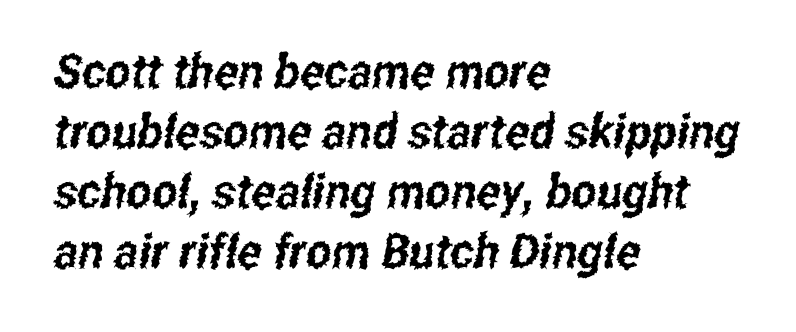
The image shows 48 px condensed sans-serif type; set left-aligned, normal line spacing (1.25x), normal letter spacing, not underlined; low stroke contrast and a medium x-height.
